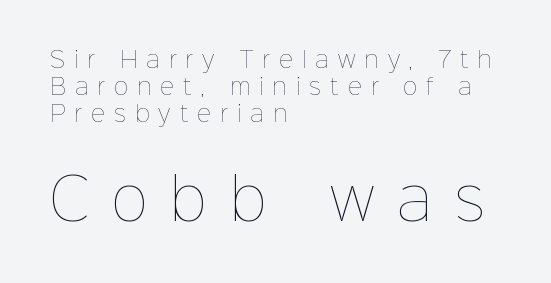
The image shows 56 px thin type, upright; set left-aligned, line spacing 1.22x, unusually wide letter spacing (+0.41 em), not underlined; the second (bottom) block is 2.55x larger; low stroke contrast and a medium x-height.
